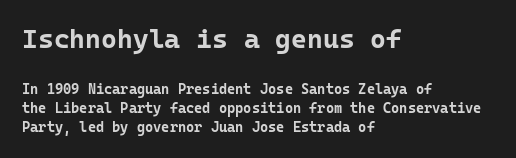
Lines of text with bare space underneath. The more generous point size was reserved for the upper chunk. If you drew a line through each stem, it would be perfectly vertical. These words are printed bold, with thick strokes throughout. These lines keep a tight, regular rhythm from letter to letter. These lines are set flush left with a ragged right edge.
